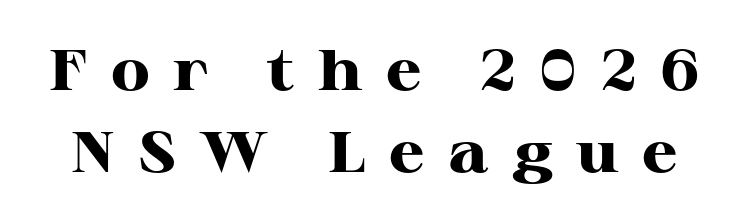
The image shows 57 px heavy, wide serif type, upright; set normal line spacing (1.44x), unusually wide letter spacing (+0.41 em), not underlined; high stroke contrast and a medium x-height.
